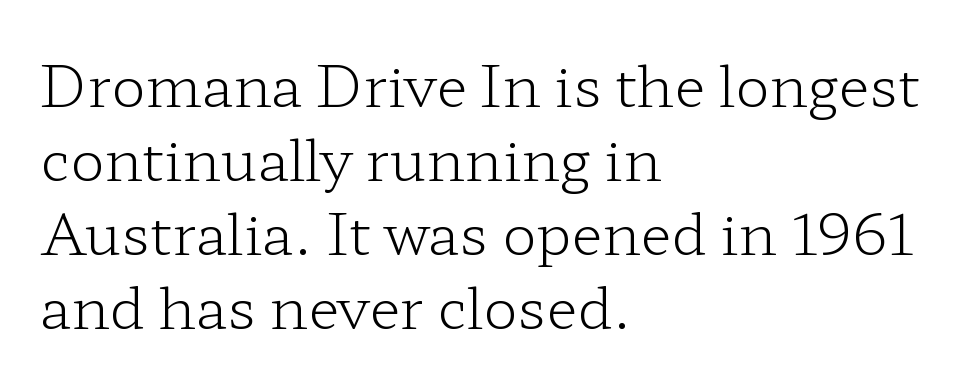
The image shows 57 px light, wide serif type, upright; set left-aligned, normal line spacing (1.3x), normal letter spacing, not underlined; low stroke contrast and a medium x-height.
